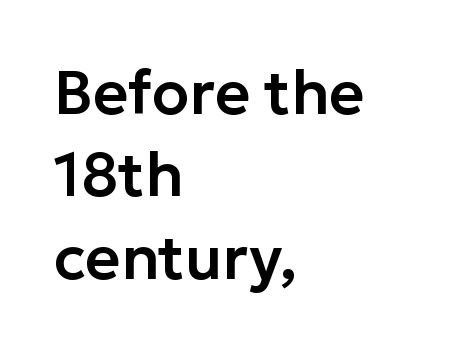
The image shows 61 px sans-serif type, upright; set left-aligned, normal line spacing (1.35x), normal letter spacing, not underlined; low stroke contrast and a medium x-height.
